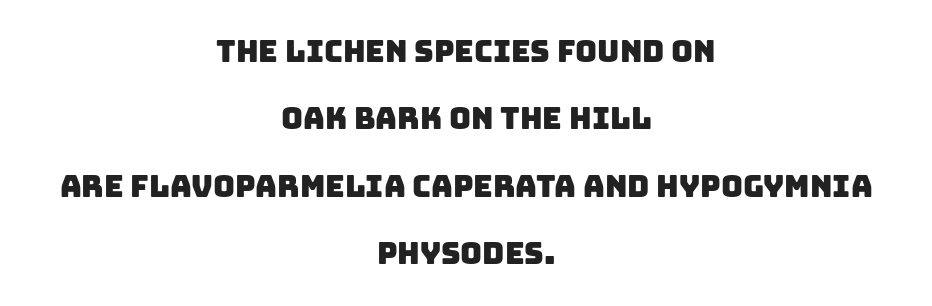
A student would call this center alignment; a typographer would say set centered. The passage shown is not underscored anywhere. Honestly, the rows look like they've been pulled way apart. Look at the tracking — it's just the regular setting, nothing added. Varying glyph widths throughout — classic text-font behaviour. The designer went with a sans here, leaving each stem footless.
